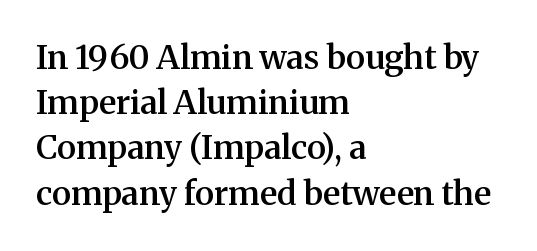
The image shows 33 px semibold serif type, upright; set left-aligned, normal line spacing (1.37x), normal letter spacing, not underlined; medium stroke contrast and a medium x-height.
